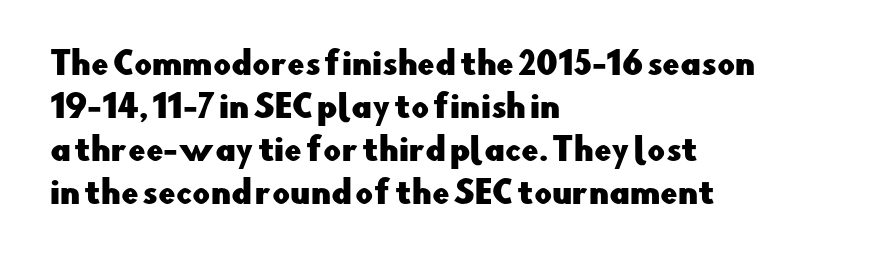
{"serif": "no", "italic": "no", "width": "normal", "stroke_contrast": "low", "x_height": "small", "monospaced": "no", "underline": "no", "align": "left", "line_spacing": "normal", "line_spacing_ratio": 1.39, "letter_spacing": "normal", "letter_spacing_em": 0.0, "glyph_px": 31}
